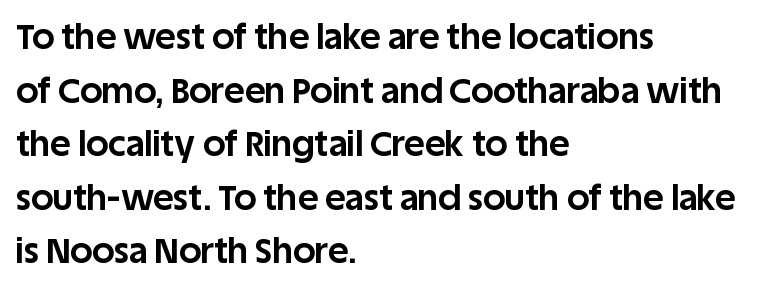
The image shows 35 px bold sans-serif type, upright; set left-aligned, normal line spacing (1.53x), normal letter spacing, not underlined; low stroke contrast and a large x-height.
